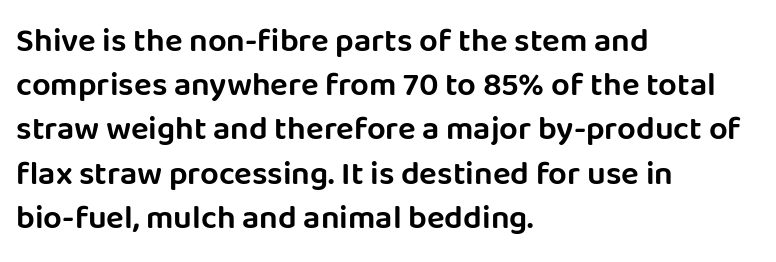
The image shows 33 px sans-serif type, upright; set left-aligned, normal line spacing (1.34x), normal letter spacing, not underlined; low stroke contrast and a large x-height.
